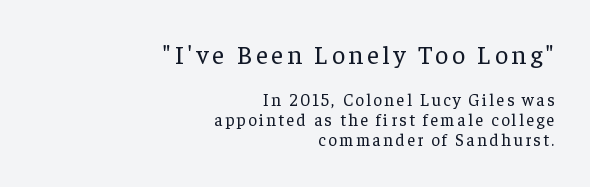
The image shows 26 px text type, upright; set right-aligned, line spacing 1.19x, not underlined; the first (top) block is 1.53x larger.
